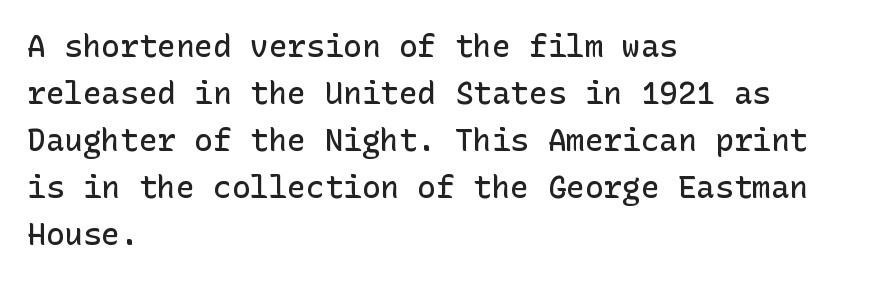
The image shows 31 px semibold sans-serif type, upright; set left-aligned, normal line spacing (1.52x), normal letter spacing, not underlined; low stroke contrast and a medium x-height.
